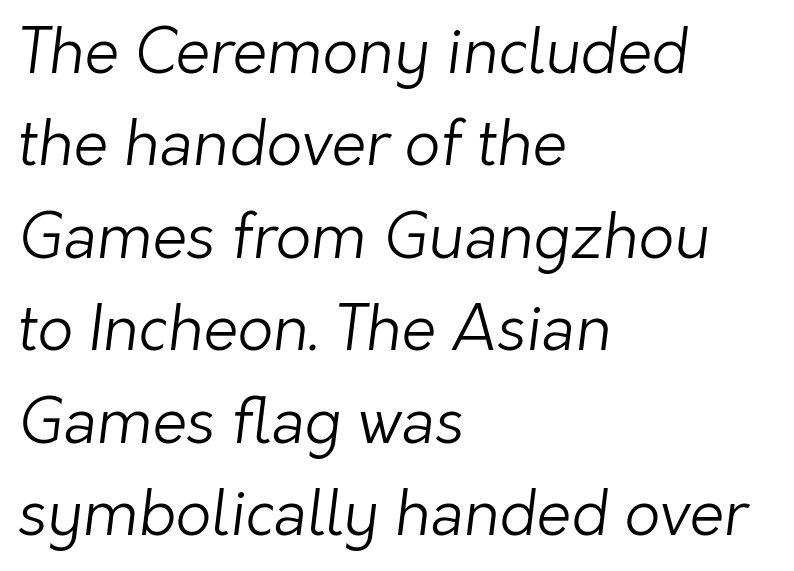
{"serif": "no", "bold": "no", "weight": "light", "width": "normal", "stroke_contrast": "low", "x_height": "medium", "monospaced": "no", "underline": "no", "align": "left", "line_spacing": "normal", "line_spacing_ratio": 1.49, "letter_spacing": "normal", "letter_spacing_em": 0.0, "glyph_px": 62}
